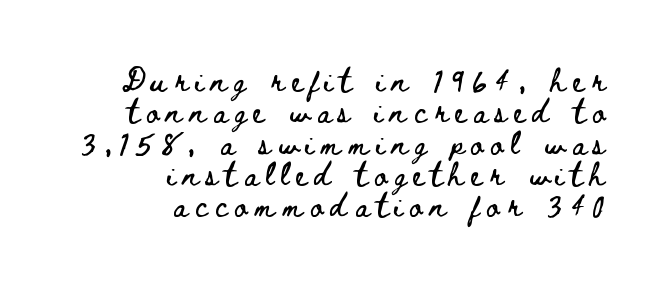
The image shows 23 px text type; set right-aligned, normal line spacing (1.36x), unusually wide letter spacing (+0.32 em), not underlined.
